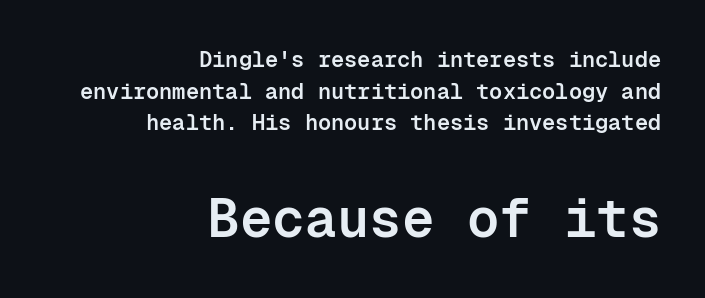
The face used here appears at its bigger size in the lower chunk. Letter spacing: default. Reading down the block, your eye finds every line finishing at a fixed right position. A bare baseline throughout the passage. Note the uniform advance width — an 'i' takes as much space as an 'm'.
